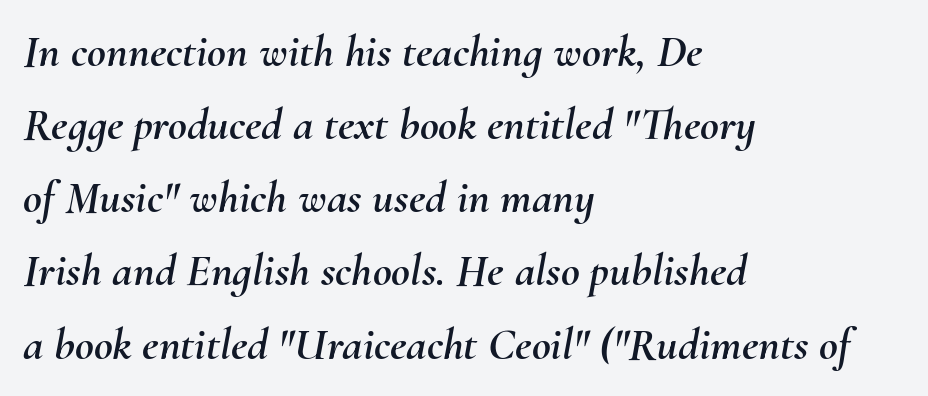
Q: Is the text italic (slanted)? A: Yes, it leans right by about 10 degrees.
Q: Is the text underlined? A: No.
Q: How is the paragraph aligned? A: Left-aligned.
Q: Is the spacing between letters normal or unusually wide? A: Normal.
Q: Is the spacing between lines tight, normal or loose? A: Normal.
Q: Width (condensed, normal, or wide)? A: Normal.
Q: Stroke contrast? A: Medium.
Q: x-height? A: Small.
Q: Monospaced? A: No.
